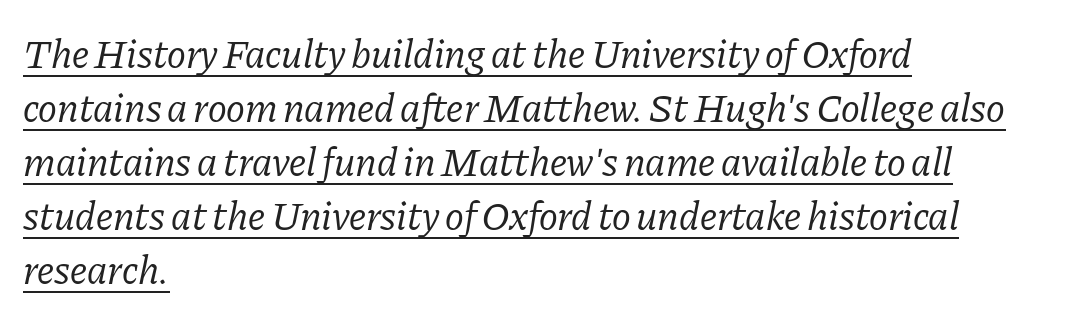
Q: Is the text bold? A: No.
Q: Is the text italic (slanted)? A: Yes, it leans right by about 11 degrees.
Q: Is the typeface a serif or a sans-serif typeface? A: Serif.
Q: Is the text underlined? A: Yes.
Q: How is the paragraph aligned? A: Left-aligned.
Q: Is the spacing between letters normal or unusually wide? A: Normal.
Q: Is the spacing between lines tight, normal or loose? A: Normal.
Q: Width (condensed, normal, or wide)? A: Normal.
Q: Stroke contrast? A: Low.
Q: x-height? A: Medium.
Q: Monospaced? A: No.
